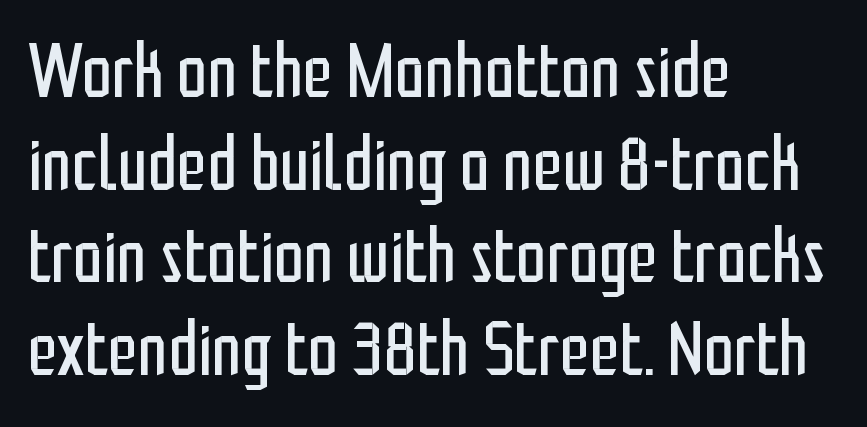
{"serif": "no", "italic": "no", "bold": "no", "weight": "regular", "width": "condensed", "stroke_contrast": "low", "x_height": "medium", "monospaced": "no", "underline": "no", "align": "left", "line_spacing_ratio": 1.22, "letter_spacing": "normal", "letter_spacing_em": 0.0, "glyph_px": 76}
